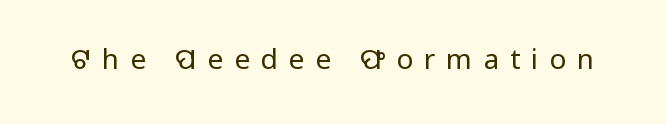
Words appear elongated and porous because spacing is wide. Posture: straight, roman, zero tilt. These lines are rendered in a variable-pitch font. The gap between lines stays unmarked.
